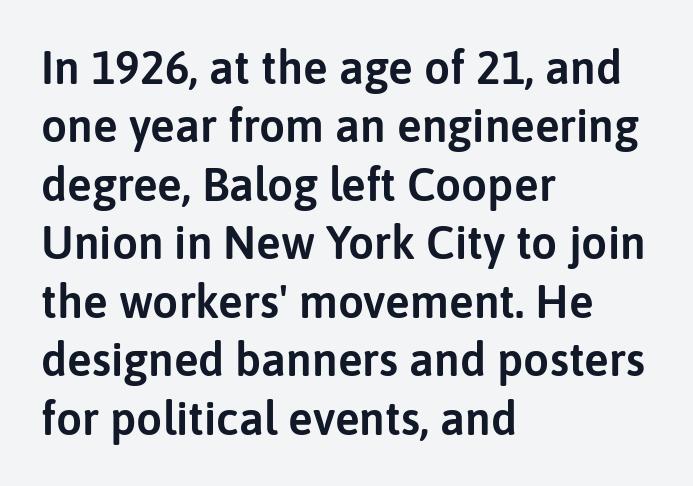
The image shows 46 px sans-serif type, upright; set left-aligned, normal line spacing (1.27x), normal letter spacing, not underlined; low stroke contrast and a medium x-height.
